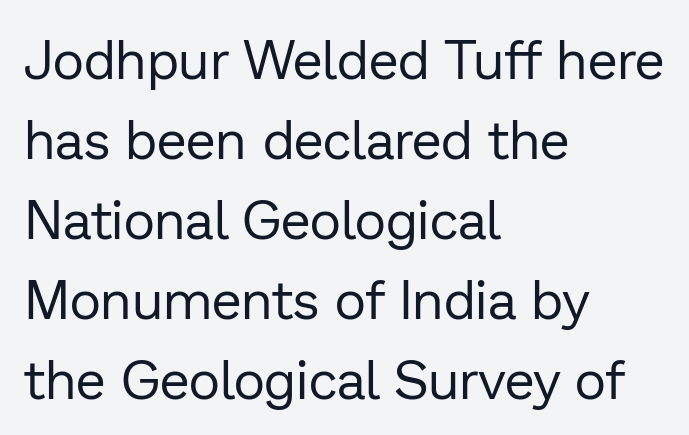
Q: Is the text bold? A: No.
Q: Is the text italic (slanted)? A: No, it is upright.
Q: Is the typeface a serif or a sans-serif typeface? A: Sans-serif.
Q: Is the text underlined? A: No.
Q: How is the paragraph aligned? A: Left-aligned.
Q: Is the spacing between letters normal or unusually wide? A: Normal.
Q: Is the spacing between lines tight, normal or loose? A: Normal.
Q: Width (condensed, normal, or wide)? A: Normal.
Q: Stroke contrast? A: Low.
Q: x-height? A: Medium.
Q: Monospaced? A: No.
